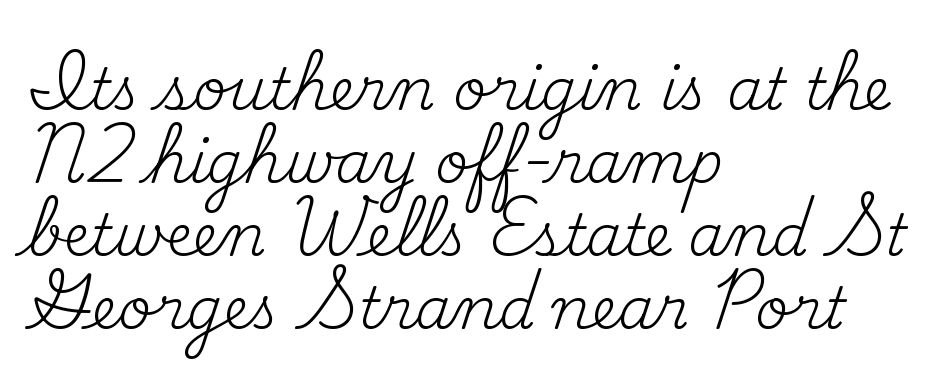
The image shows 58 px regular-weight serif type; set left-aligned, normal line spacing (1.26x), normal letter spacing, not underlined; medium stroke contrast and a small x-height.
